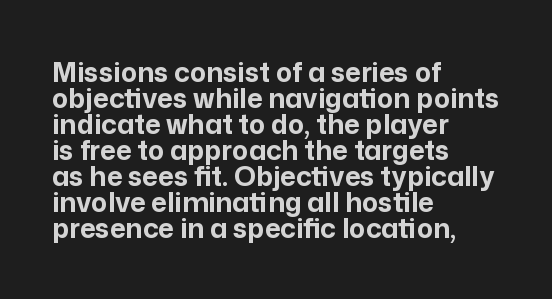
Q: Is the text bold? A: Yes.
Q: Is the text italic (slanted)? A: No, it is upright.
Q: Is the text underlined? A: No.
Q: How is the paragraph aligned? A: Left-aligned.
Q: Is the spacing between letters normal or unusually wide? A: Normal.
Q: Is the spacing between lines tight, normal or loose? A: Tight.
